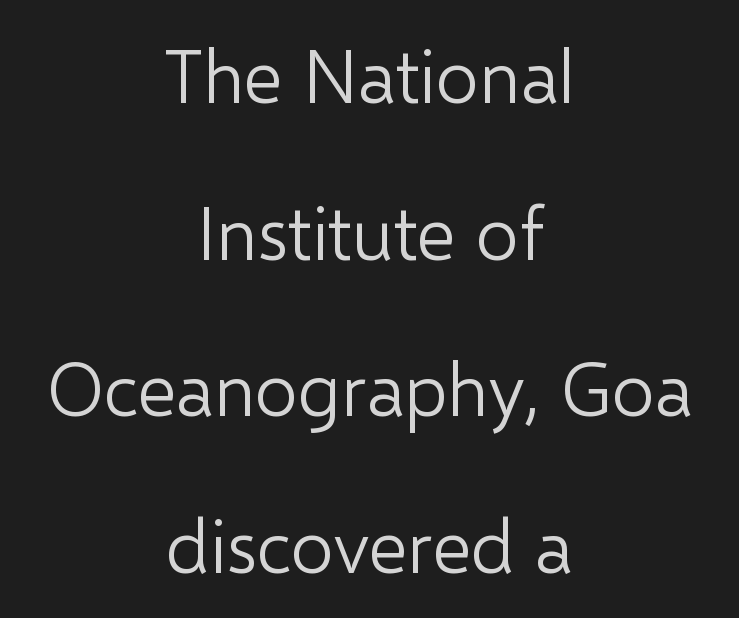
This sample uses plain, unmodified letter spacing. How would I describe the line gaps? Wide and relaxed. Weight: not bold — regular or lighter. Varying glyph widths throughout — classic text-font behaviour. Underlining? Definitely not there.
